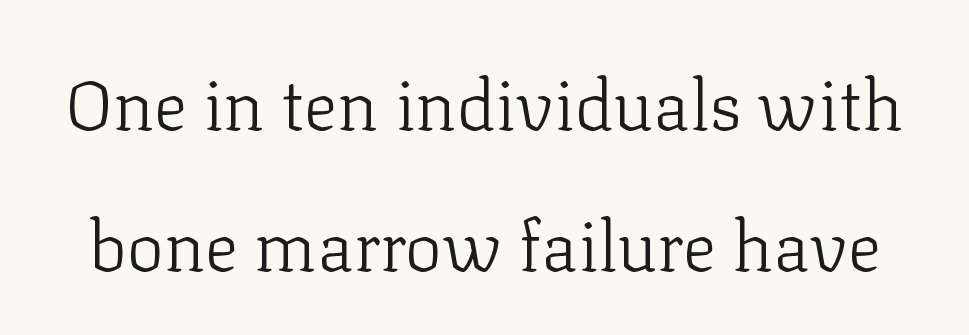
{"serif": "yes", "italic": "no", "bold": "no", "weight": "light", "width": "normal", "stroke_contrast": "low", "x_height": "medium", "monospaced": "no", "underline": "no", "line_spacing": "loose", "line_spacing_ratio": 2.01, "letter_spacing": "normal", "letter_spacing_em": 0.0, "glyph_px": 70}
